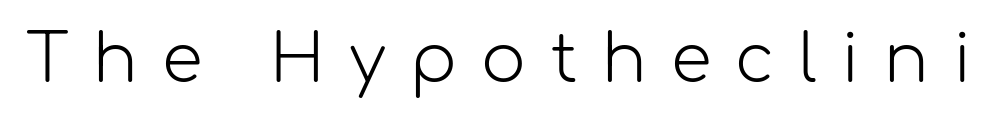
The line texture is sparse and dotted thanks to wide tracking. A typesetter would mark this as roman, not italic. The passage shown is not underscored anywhere. Grotesque or geometric, the face here clearly has no serifs. Weight: not bold — regular or lighter. Think of a printed novel: that variable character pitch is what you see here.
